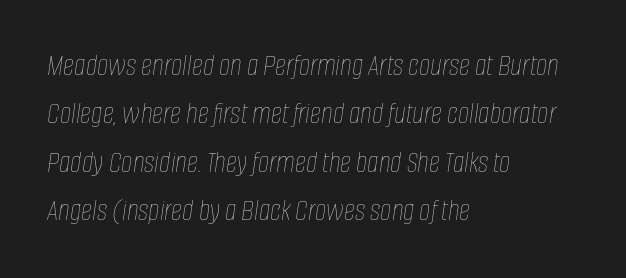
Ink coverage per letter is moderate at most. Emphasis-style slanted type is in use. The rendering uses a moderate line-height, typical for paragraphs. The letters advance in unequal steps, a hallmark of proportional type.
